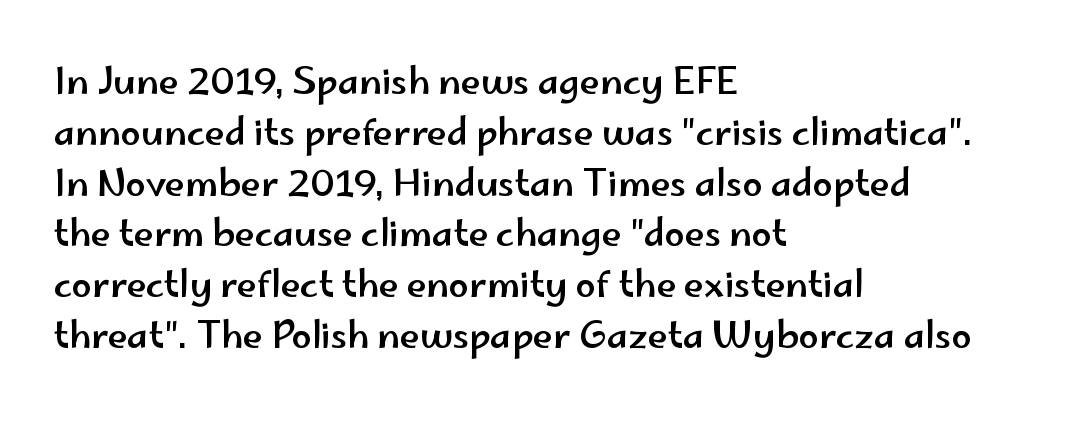
{"serif": "no", "italic": "no", "width": "wide", "stroke_contrast": "low", "x_height": "small", "monospaced": "no", "underline": "no", "align": "left", "line_spacing": "normal", "line_spacing_ratio": 1.41, "letter_spacing": "normal", "letter_spacing_em": 0.0, "glyph_px": 36}
